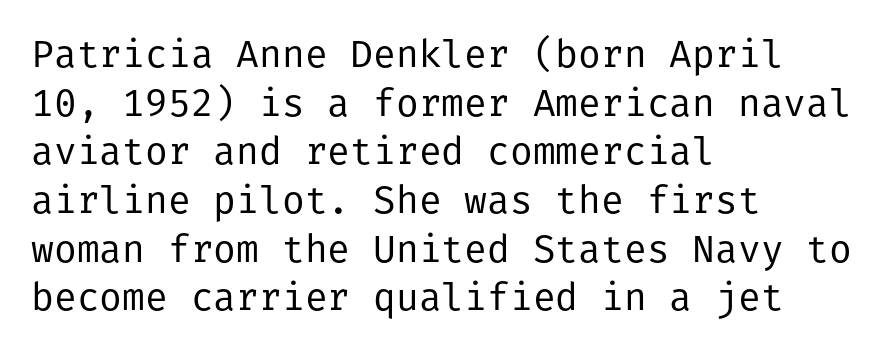
{"serif": "no", "italic": "no", "bold": "no", "weight": "regular", "width": "normal", "stroke_contrast": "low", "x_height": "medium", "underline": "no", "align": "left", "line_spacing": "normal", "line_spacing_ratio": 1.28, "letter_spacing": "normal", "letter_spacing_em": 0.0, "glyph_px": 38}
